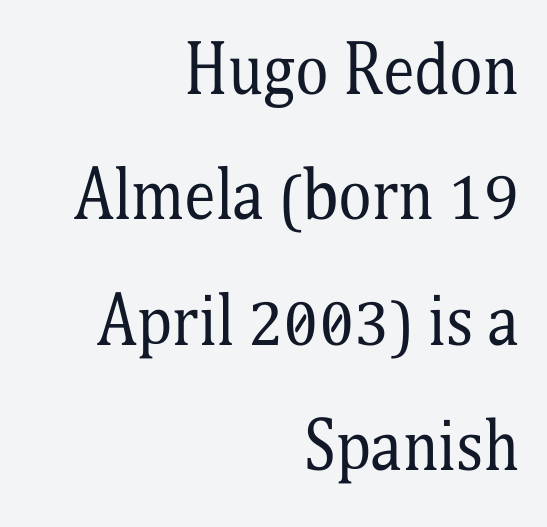
{"serif": "yes", "italic": "no", "bold": "no", "weight": "regular", "width": "condensed", "stroke_contrast": "medium", "x_height": "medium", "monospaced": "no", "underline": "no", "align": "right", "line_spacing": "loose", "line_spacing_ratio": 1.96, "letter_spacing": "normal", "letter_spacing_em": 0.0, "glyph_px": 64}
